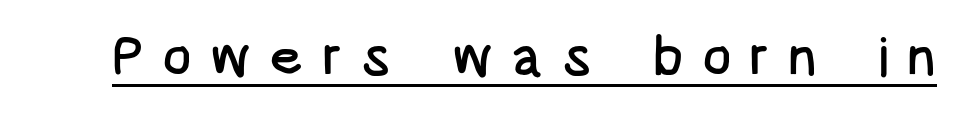
{"serif": "no", "italic": "no", "width": "condensed", "stroke_contrast": "low", "x_height": "large", "monospaced": "no", "underline": "yes", "letter_spacing": "wide", "letter_spacing_em": 0.33, "glyph_px": 55}
